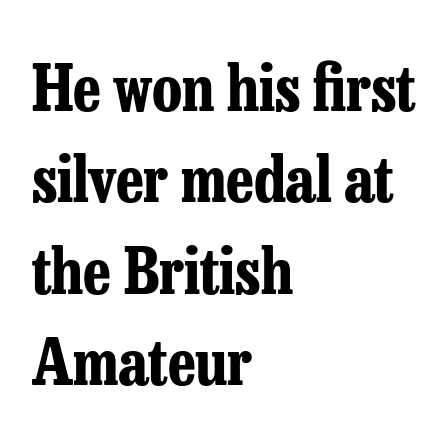
Q: Is the text bold? A: Yes.
Q: Is the text italic (slanted)? A: No, it is upright.
Q: Is the typeface a serif or a sans-serif typeface? A: Serif.
Q: Is the text underlined? A: No.
Q: How is the paragraph aligned? A: Left-aligned.
Q: Is the spacing between letters normal or unusually wide? A: Normal.
Q: Is the spacing between lines tight, normal or loose? A: Normal.
Q: Width (condensed, normal, or wide)? A: Condensed.
Q: Stroke contrast? A: Low.
Q: x-height? A: Medium.
Q: Monospaced? A: No.
